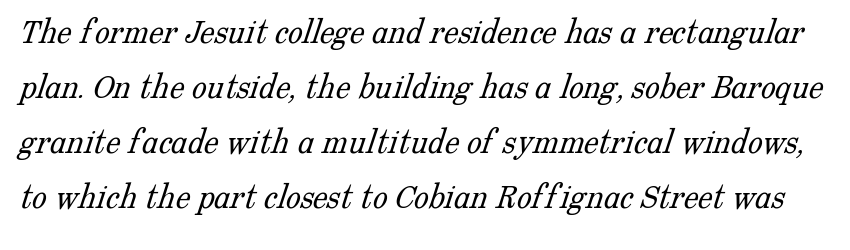
The image shows 37 px light serif type; set normal line spacing (1.49x), normal letter spacing, not underlined; low stroke contrast and a medium x-height.
